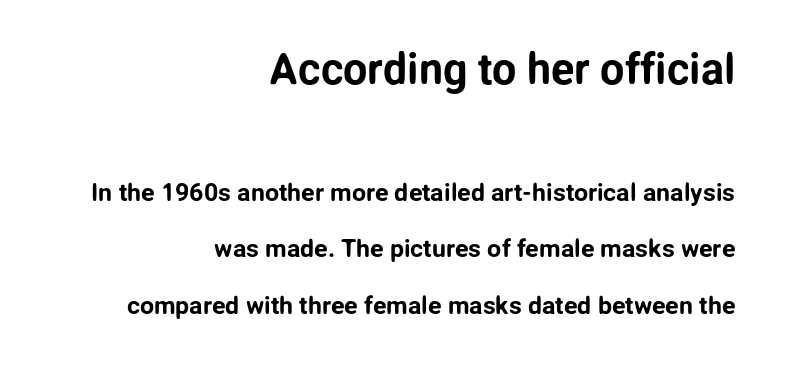
Between one letter and the next there's only the usual sliver of space. Here the first block reads like a headline and the second like body copy. Do the characters align in a grid? No, the font is proportional. Letterform terminals end flat and unadorned throughout the passage. One-word summary of the alignment: right. Baseline-to-baseline distance is far greater than the letter height.
